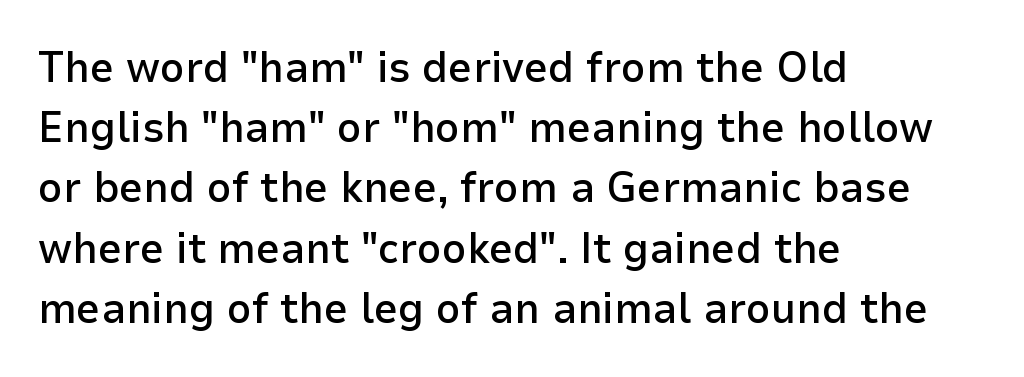
Q: Is the text bold? A: Semi-bold.
Q: Is the text italic (slanted)? A: No, it is upright.
Q: Is the typeface a serif or a sans-serif typeface? A: Sans-serif.
Q: Is the text underlined? A: No.
Q: How is the paragraph aligned? A: Left-aligned.
Q: Is the spacing between letters normal or unusually wide? A: Normal.
Q: Is the spacing between lines tight, normal or loose? A: Normal.
Q: Width (condensed, normal, or wide)? A: Normal.
Q: Stroke contrast? A: Low.
Q: x-height? A: Medium.
Q: Monospaced? A: No.
